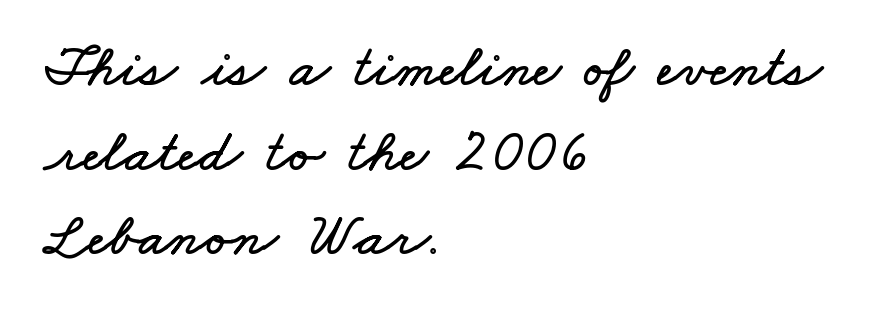
The image shows 60 px wide type; set left-aligned, normal line spacing (1.41x), normal letter spacing, not underlined; low stroke contrast and a small x-height.
